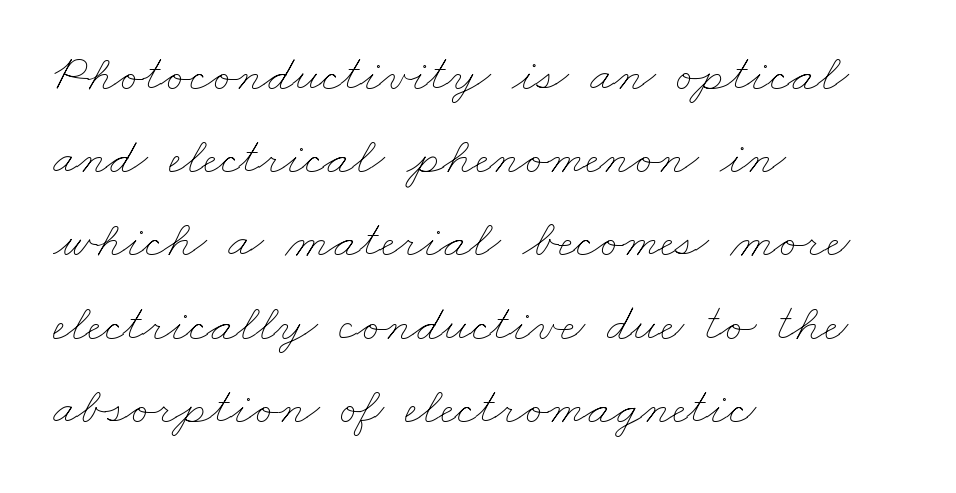
The rendering anchors every line to the left-hand side. Weight: regular or lighter. What stands out about the letter spacing? Nothing — it is the standard amount. Each letter keeps its own natural width here, so spacing adapts to shape. The vertical gap from one line to the next is medium. Decoration check: the copy has no underline.
